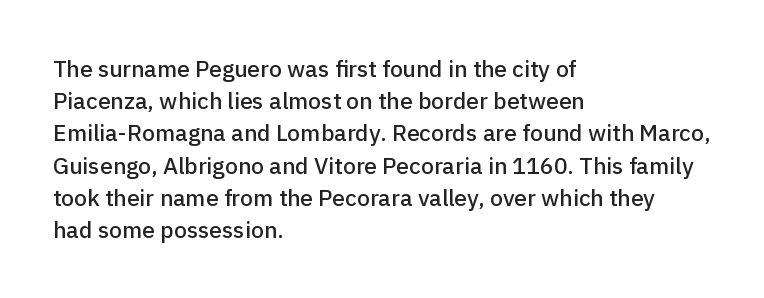
The image shows 23 px text type, upright; set left-aligned, normal line spacing (1.4x), normal letter spacing, not underlined.
